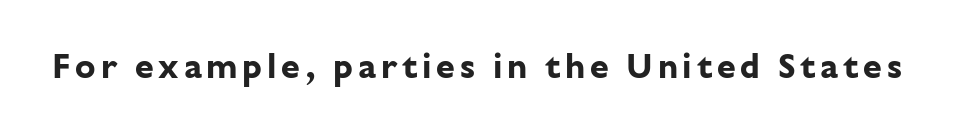
The image shows 34 px bold sans-serif type, upright; set not underlined; low stroke contrast and a medium x-height.
